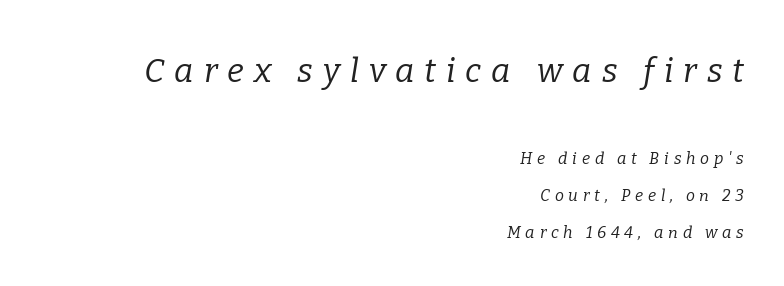
Q: Is the text bold? A: No.
Q: Is the text italic (slanted)? A: Yes, it leans right by about 9 degrees.
Q: Is the typeface a serif or a sans-serif typeface? A: Serif.
Q: Is the text underlined? A: No.
Q: How is the paragraph aligned? A: Right-aligned.
Q: Is the spacing between letters normal or unusually wide? A: Unusually wide.
Q: Is the spacing between lines tight, normal or loose? A: Loose.
Q: Which block of text is set in a larger size, the first (top) or the second (bottom)? A: The first (top) one.
Q: Width (condensed, normal, or wide)? A: Normal.
Q: Stroke contrast? A: Low.
Q: x-height? A: Medium.
Q: Monospaced? A: No.
